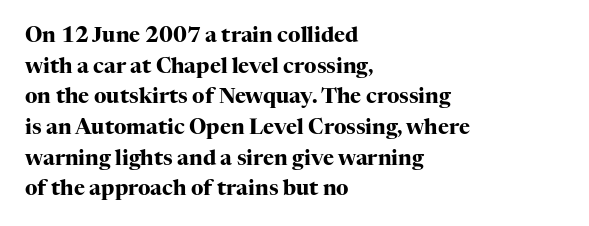
{"italic": "no", "bold": "yes", "underline": "no", "align": "left", "line_spacing": "normal", "line_spacing_ratio": 1.46, "letter_spacing": "normal", "letter_spacing_em": 0.0, "glyph_px": 21}
